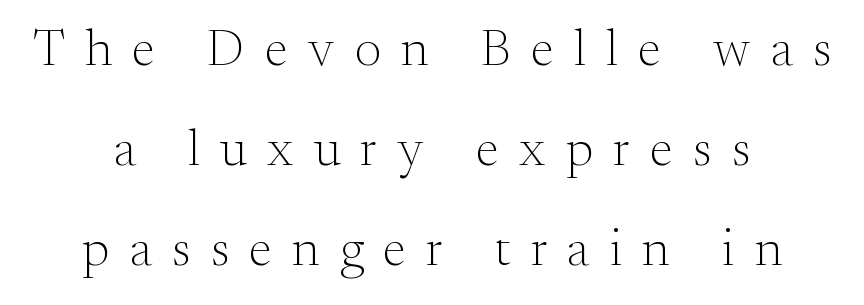
Notice how the stems are strictly vertical — no italics here. The typeface chosen for these lines features serifs. The area under the type is left untouched. The paragraph has two soft edges and a firm central axis.
